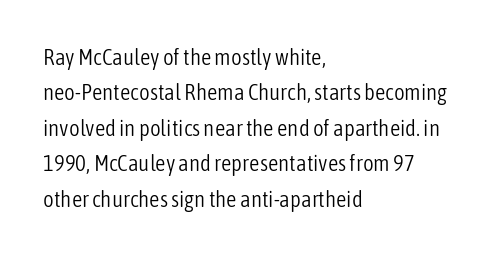
The image shows 23 px text type, upright; set left-aligned, normal line spacing (1.54x), normal letter spacing, not underlined.
